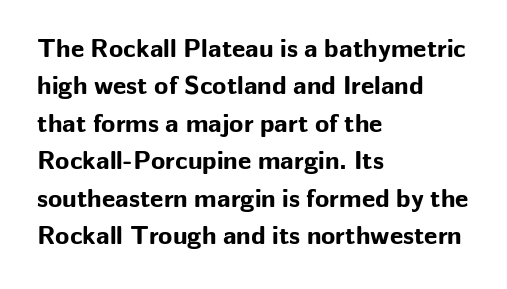
When letters stand straight like this, we call the style roman or upright. A clean baseline with only descenders dipping below it. Horizontally, the lines are justified to the leading edge only. Is there much room between lines? A standard amount, neither cramped nor airy.
